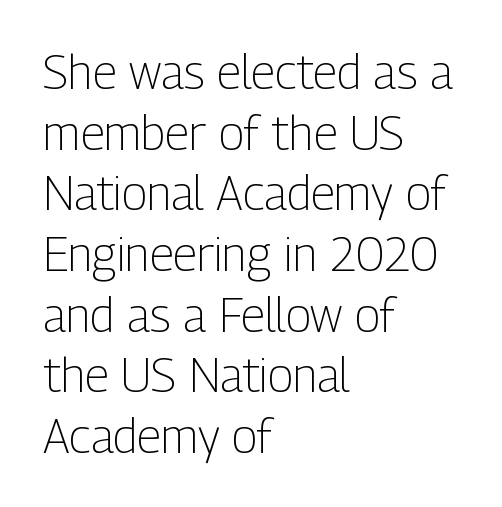
{"serif": "no", "italic": "no", "bold": "no", "weight": "light", "width": "condensed", "stroke_contrast": "low", "x_height": "medium", "monospaced": "no", "underline": "no", "align": "left", "line_spacing": "normal", "line_spacing_ratio": 1.29, "letter_spacing": "normal", "letter_spacing_em": 0.0, "glyph_px": 47}
